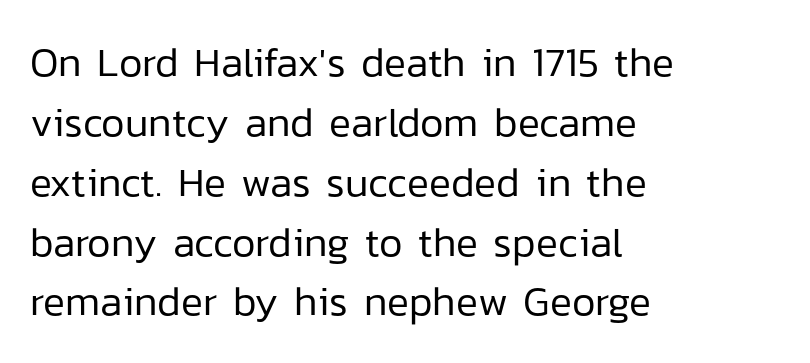
In terms of leading, this rendering sits right in the middle. Every stem runs plumb, perpendicular to the baseline. Underline: absent. The typeface has the unassuming heft of standard copy or less.
